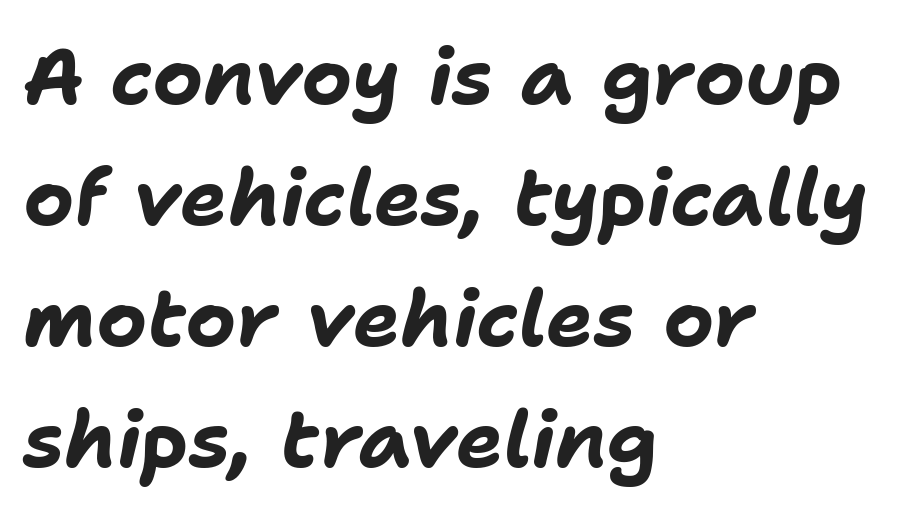
Q: Is the text bold? A: Yes.
Q: Is the text italic (slanted)? A: Yes, it leans right by about 11 degrees.
Q: Is the text underlined? A: No.
Q: How is the paragraph aligned? A: Left-aligned.
Q: Is the spacing between letters normal or unusually wide? A: Normal.
Q: Is the spacing between lines tight, normal or loose? A: Normal.
Q: Width (condensed, normal, or wide)? A: Normal.
Q: Stroke contrast? A: Low.
Q: x-height? A: Medium.
Q: Monospaced? A: No.
